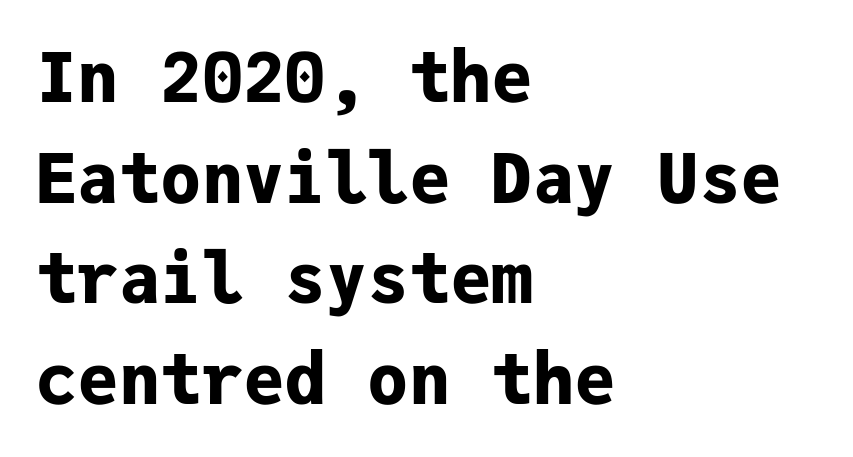
Q: Is the text bold? A: Yes.
Q: Is the text italic (slanted)? A: No, it is upright.
Q: Is the typeface a serif or a sans-serif typeface? A: Sans-serif.
Q: Is the text underlined? A: No.
Q: How is the paragraph aligned? A: Left-aligned.
Q: Is the spacing between letters normal or unusually wide? A: Normal.
Q: Is the spacing between lines tight, normal or loose? A: Normal.
Q: Width (condensed, normal, or wide)? A: Normal.
Q: Stroke contrast? A: Low.
Q: x-height? A: Medium.
Q: Monospaced? A: Yes.
